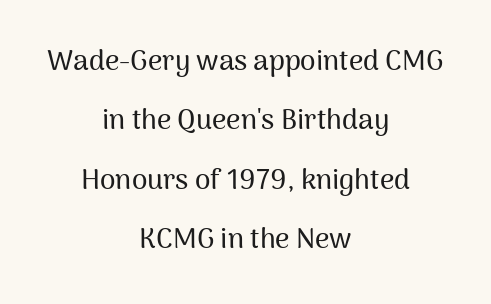
A student would call this center alignment; a typographer would say set centered. A typesetter would call this proportional, since set widths differ per character. This rendering employs a face without finishing strokes, i.e., a sans-serif. A roman cut, with each character standing at attention. Check the space under the baseline: it is left empty. Each new line begins a long way beneath the previous one.
